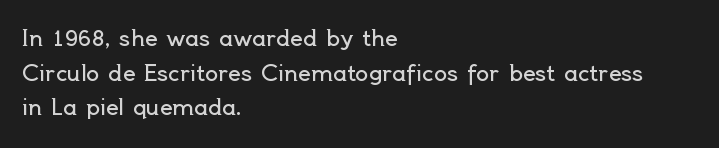
{"italic": "no", "bold": "no", "underline": "no", "align": "left", "line_spacing": "normal", "line_spacing_ratio": 1.57, "letter_spacing": "normal", "letter_spacing_em": 0.0, "glyph_px": 22}
